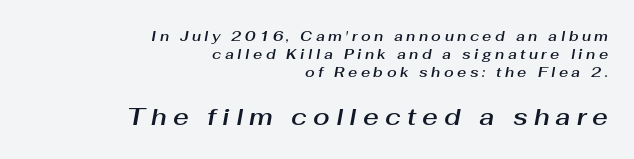
Line ends are locked; line starts wander. Type size steps up from the first block to the second. Leading matches the norm, producing a regular column. Just letters on the line, the space beneath them empty. Posture: slanted.
